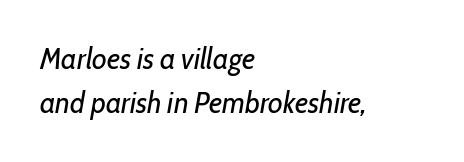
{"italic": "yes", "lean": "right", "slant_degrees": 10, "bold": "no", "weight": "regular", "width": "condensed", "stroke_contrast": "low", "x_height": "medium", "monospaced": "no", "underline": "no", "align": "left", "line_spacing": "normal", "line_spacing_ratio": 1.48, "letter_spacing": "normal", "letter_spacing_em": 0.0, "glyph_px": 30}
